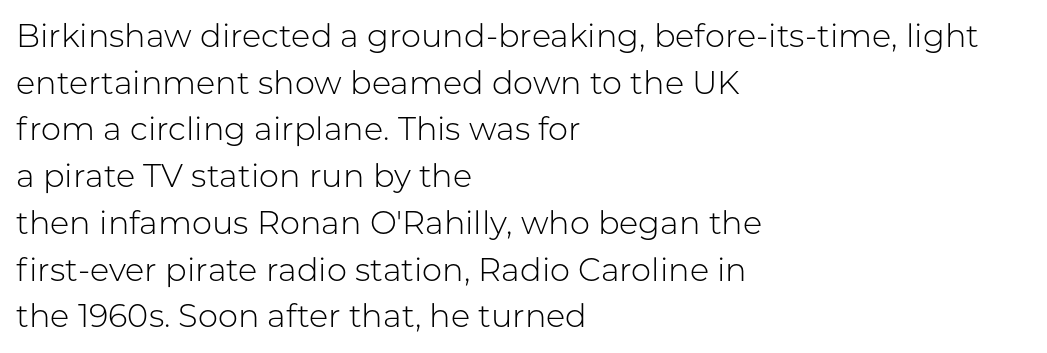
{"serif": "no", "italic": "no", "bold": "no", "weight": "light", "width": "normal", "stroke_contrast": "low", "x_height": "medium", "monospaced": "no", "underline": "no", "align": "left", "line_spacing": "normal", "line_spacing_ratio": 1.46, "letter_spacing": "normal", "letter_spacing_em": 0.0, "glyph_px": 32}
